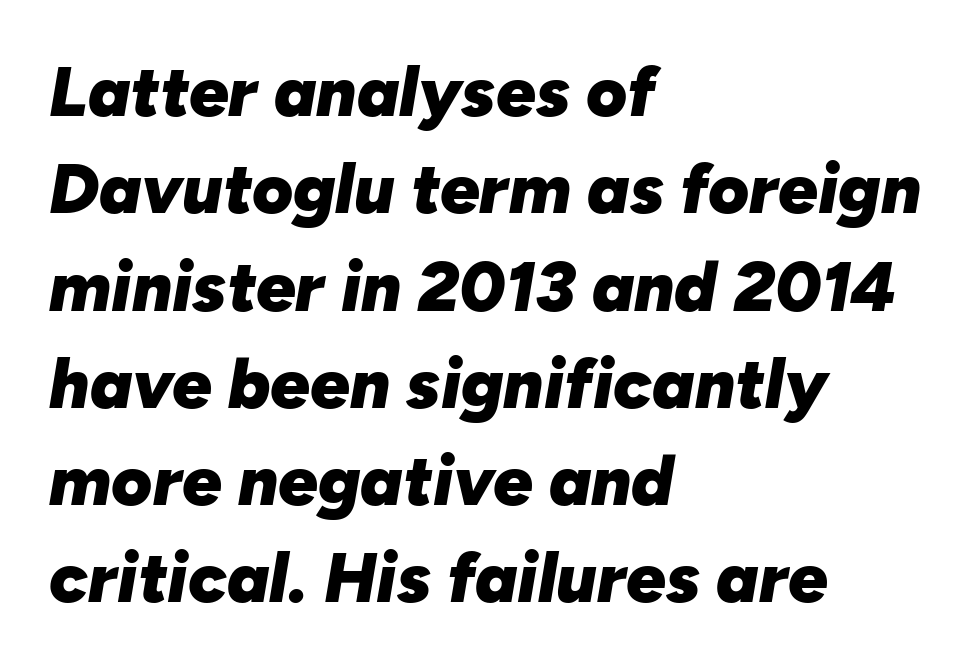
The image shows 70 px heavy type, italic (leaning right); set left-aligned, normal line spacing (1.39x), normal letter spacing, not underlined; low stroke contrast and a medium x-height.
